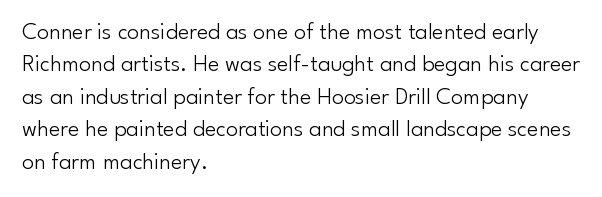
The typesetter chose a ragged-right arrangement here. In terms of letterspacing, this is plain default setting. Descenders hang freely into open space. A typesetter would call this leading conventional body-copy spacing. Stems and bowls with no extra thickness — not bold.
